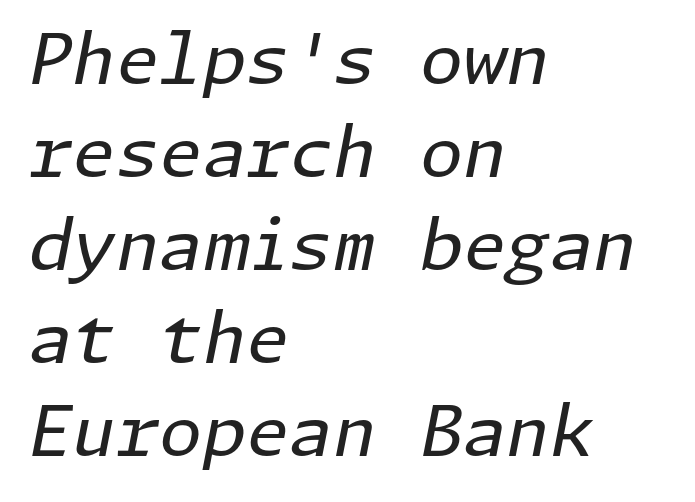
{"italic": "yes", "lean": "right", "slant_degrees": 11, "bold": "no", "weight": "regular", "width": "normal", "stroke_contrast": "low", "x_height": "medium", "underline": "no", "align": "left", "line_spacing": "normal", "line_spacing_ratio": 1.33, "letter_spacing": "normal", "letter_spacing_em": 0.0, "glyph_px": 70}
